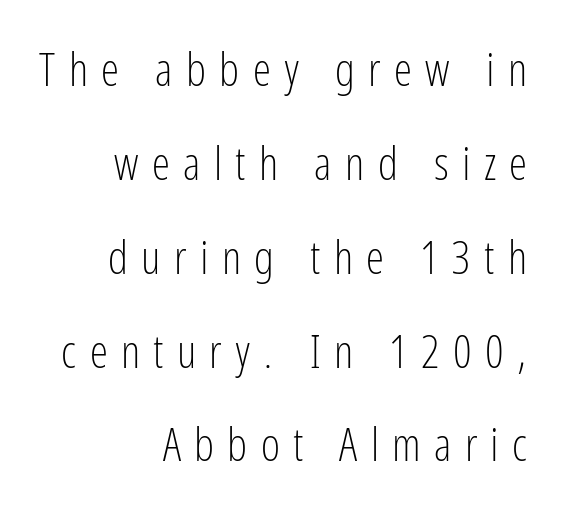
Q: Is the text bold? A: No.
Q: Is the text italic (slanted)? A: No, it is upright.
Q: Is the typeface a serif or a sans-serif typeface? A: Sans-serif.
Q: Is the text underlined? A: No.
Q: How is the paragraph aligned? A: Right-aligned.
Q: Is the spacing between letters normal or unusually wide? A: Unusually wide.
Q: Is the spacing between lines tight, normal or loose? A: Loose.
Q: Width (condensed, normal, or wide)? A: Condensed.
Q: Stroke contrast? A: Low.
Q: x-height? A: Medium.
Q: Monospaced? A: No.
